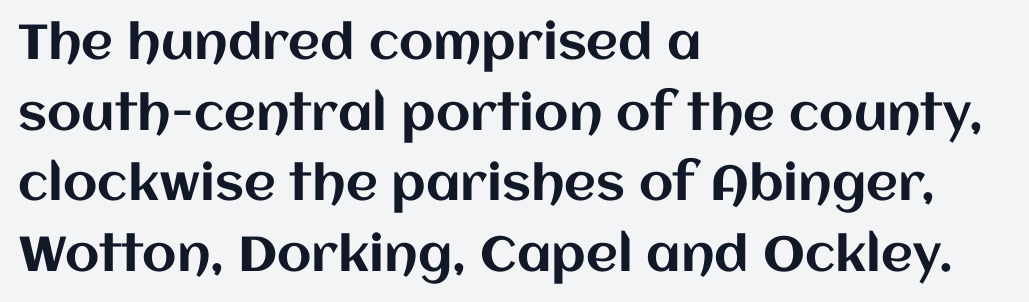
Q: Is the text italic (slanted)? A: No, it is upright.
Q: Is the text underlined? A: No.
Q: How is the paragraph aligned? A: Left-aligned.
Q: Is the spacing between letters normal or unusually wide? A: Normal.
Q: Is the spacing between lines tight, normal or loose? A: Normal.
Q: Width (condensed, normal, or wide)? A: Normal.
Q: Stroke contrast? A: Medium.
Q: x-height? A: Large.
Q: Monospaced? A: No.
